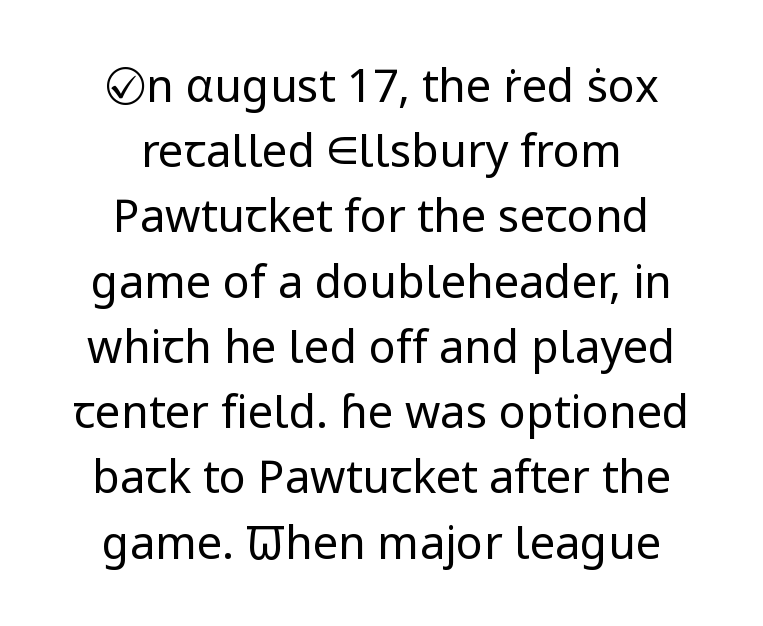
Heaviness? Minimal to ordinary, like unemphasized prose. Inter-character spacing is left at the font's built-in metrics. Evenly set lines give the paragraph a standard silhouette. Any mark beneath the type? The region is blank. Grotesque or geometric, the face here clearly has no serifs.
